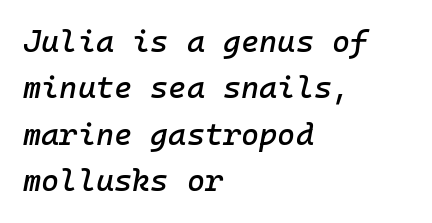
Q: Is the text italic (slanted)? A: Yes, it leans right by about 10 degrees.
Q: Is the text underlined? A: No.
Q: How is the paragraph aligned? A: Left-aligned.
Q: Is the spacing between letters normal or unusually wide? A: Normal.
Q: Is the spacing between lines tight, normal or loose? A: Normal.
Q: Width (condensed, normal, or wide)? A: Normal.
Q: Stroke contrast? A: Low.
Q: x-height? A: Medium.
